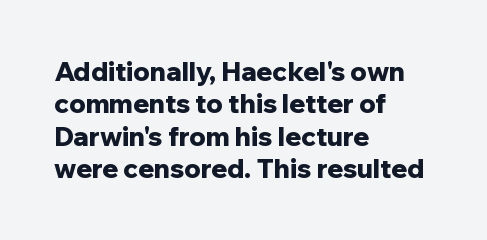
Interline gaps are of average width in this sample. Words float on clear page, feet unadorned. Weight check: bold — yes, fully. These lines were composed using upright roman letters.
